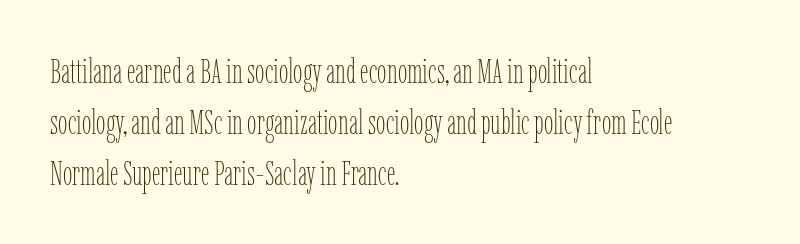
{"italic": "no", "bold": "no", "weight": "thin", "width": "condensed", "stroke_contrast": "low", "x_height": "medium", "monospaced": "no", "underline": "no", "align": "left", "line_spacing": "normal", "line_spacing_ratio": 1.5, "letter_spacing": "normal", "letter_spacing_em": 0.0, "glyph_px": 34}
